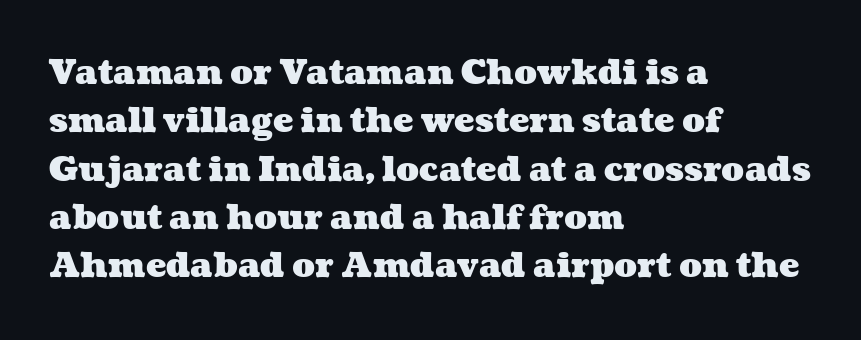
{"bold": "yes", "weight": "heavy", "width": "wide", "stroke_contrast": "medium", "x_height": "medium", "monospaced": "no", "underline": "no", "align": "left", "line_spacing": "normal", "line_spacing_ratio": 1.42, "letter_spacing": "normal", "letter_spacing_em": 0.0, "glyph_px": 34}
